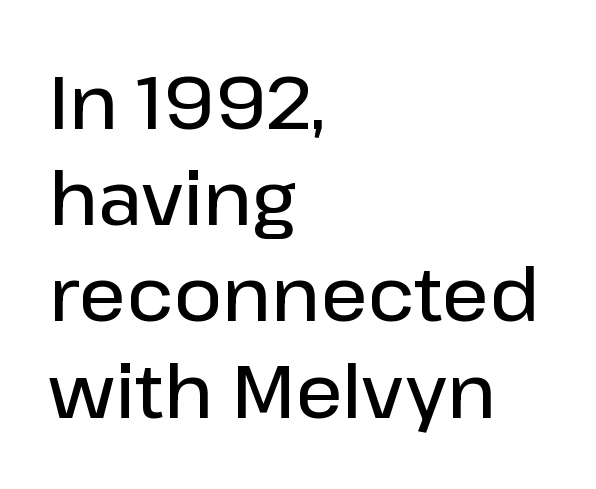
{"serif": "no", "italic": "no", "bold": "semi", "weight": "semibold", "width": "normal", "stroke_contrast": "low", "x_height": "medium", "monospaced": "no", "underline": "no", "align": "left", "line_spacing": "normal", "line_spacing_ratio": 1.3, "letter_spacing": "normal", "letter_spacing_em": 0.0, "glyph_px": 74}
